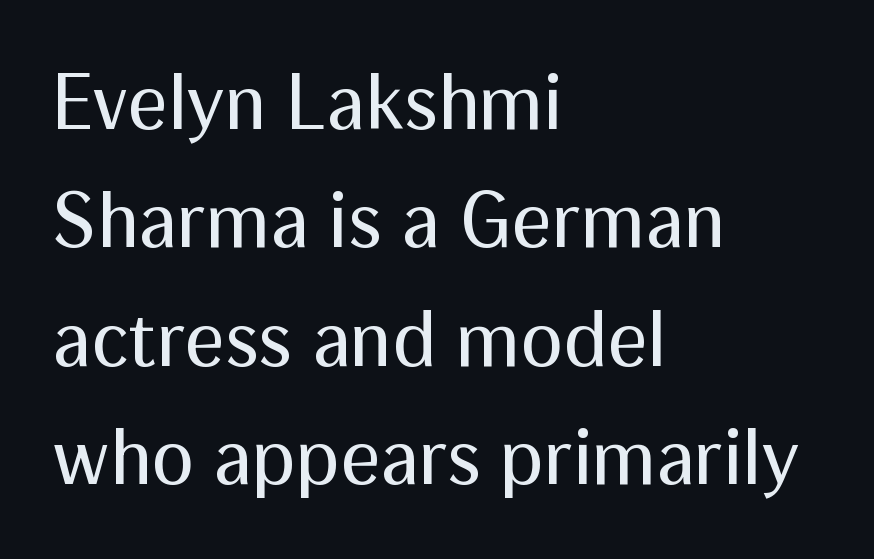
Q: Is the text bold? A: No.
Q: Is the text italic (slanted)? A: No, it is upright.
Q: Is the typeface a serif or a sans-serif typeface? A: Sans-serif.
Q: Is the text underlined? A: No.
Q: How is the paragraph aligned? A: Left-aligned.
Q: Is the spacing between letters normal or unusually wide? A: Normal.
Q: Is the spacing between lines tight, normal or loose? A: Normal.
Q: Width (condensed, normal, or wide)? A: Normal.
Q: Stroke contrast? A: Medium.
Q: x-height? A: Medium.
Q: Monospaced? A: No.
